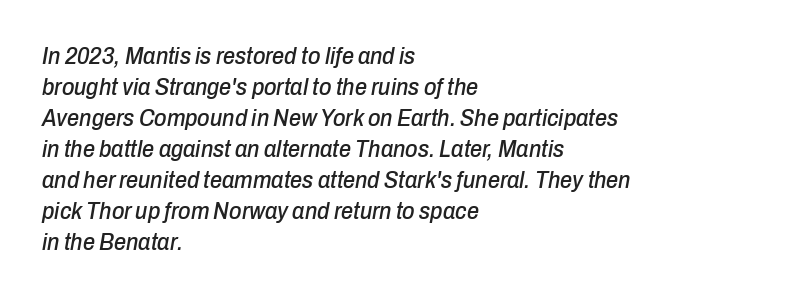
Caption: multi-line text, flush left, ragged right. Check the space under the baseline: it is left empty. This rendering leaves character spacing at its baseline value. You can tell it's italic because the verticals aren't actually vertical. Is there much room between lines? A standard amount, neither cramped nor airy.
